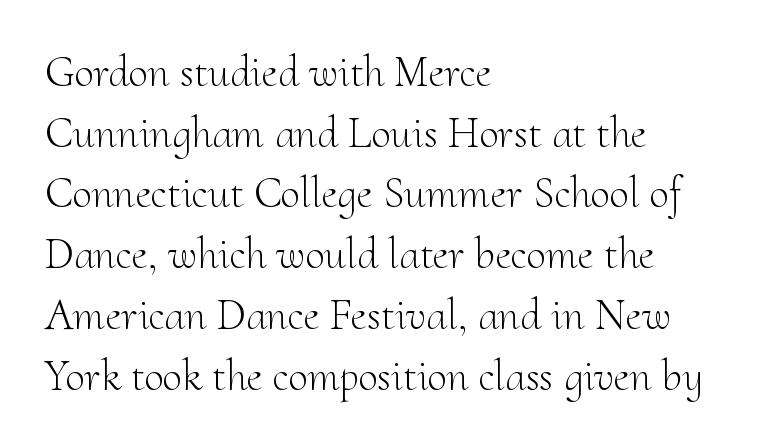
{"serif": "yes", "italic": "no", "bold": "no", "weight": "light", "width": "normal", "stroke_contrast": "medium", "x_height": "small", "monospaced": "no", "underline": "no", "align": "left", "line_spacing": "normal", "line_spacing_ratio": 1.38, "letter_spacing": "normal", "letter_spacing_em": 0.0, "glyph_px": 44}
